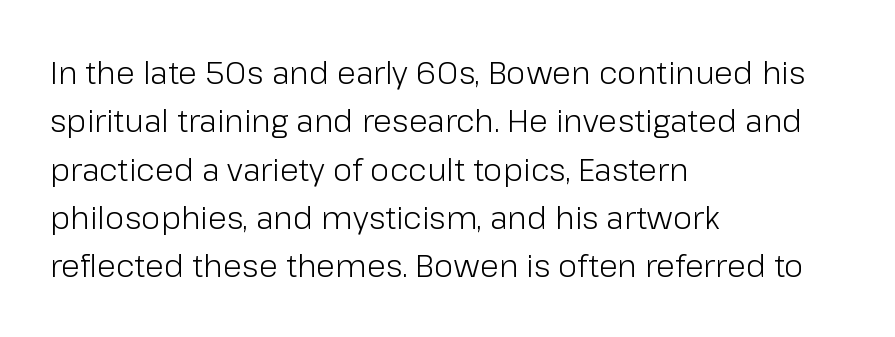
Does the lettering tilt? It doesn't — this is upright. Underlining? Definitely not there. There is no visible air inserted between adjacent glyphs. The lines sit at an ordinary, default distance from one another. Typeset ragged right — the left edge is the straight one. Do the characters align in a grid? No, the font is proportional.
